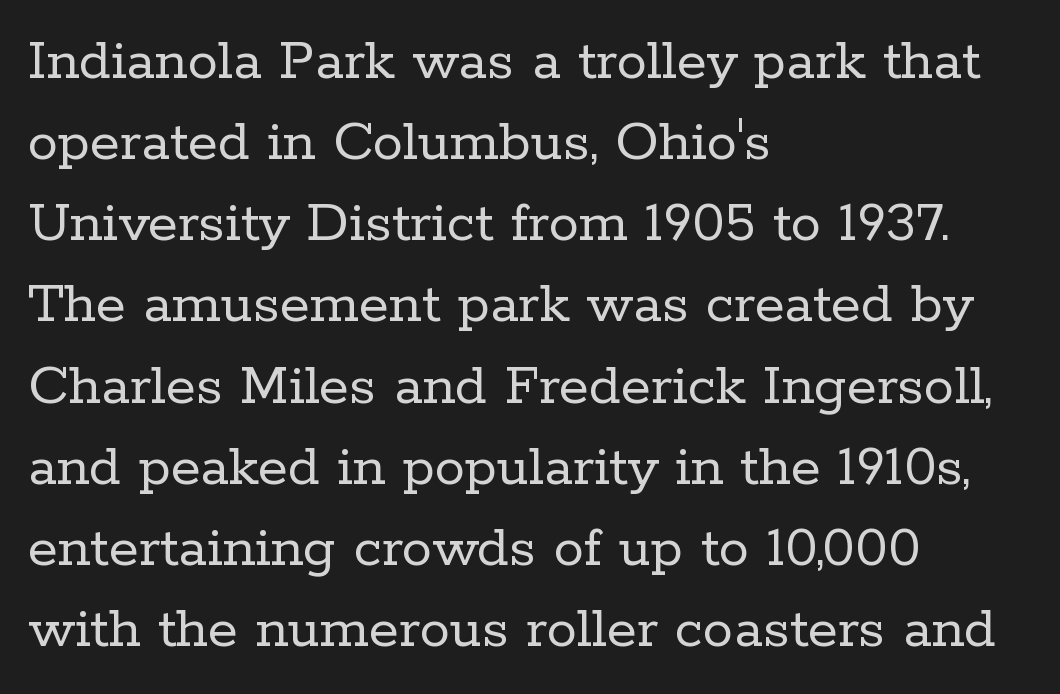
{"serif": "yes", "italic": "no", "bold": "no", "weight": "regular", "width": "normal", "stroke_contrast": "low", "x_height": "medium", "monospaced": "no", "underline": "no", "align": "left", "line_spacing": "normal", "line_spacing_ratio": 1.33, "letter_spacing": "normal", "letter_spacing_em": 0.0, "glyph_px": 61}
